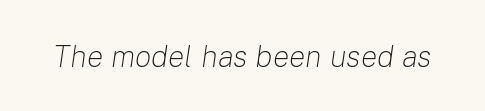
{"italic": "yes", "lean": "right", "slant_degrees": 8, "bold": "no", "weight": "light", "width": "normal", "stroke_contrast": "low", "x_height": "medium", "monospaced": "no", "underline": "no", "letter_spacing": "normal", "letter_spacing_em": 0.0, "glyph_px": 31}
